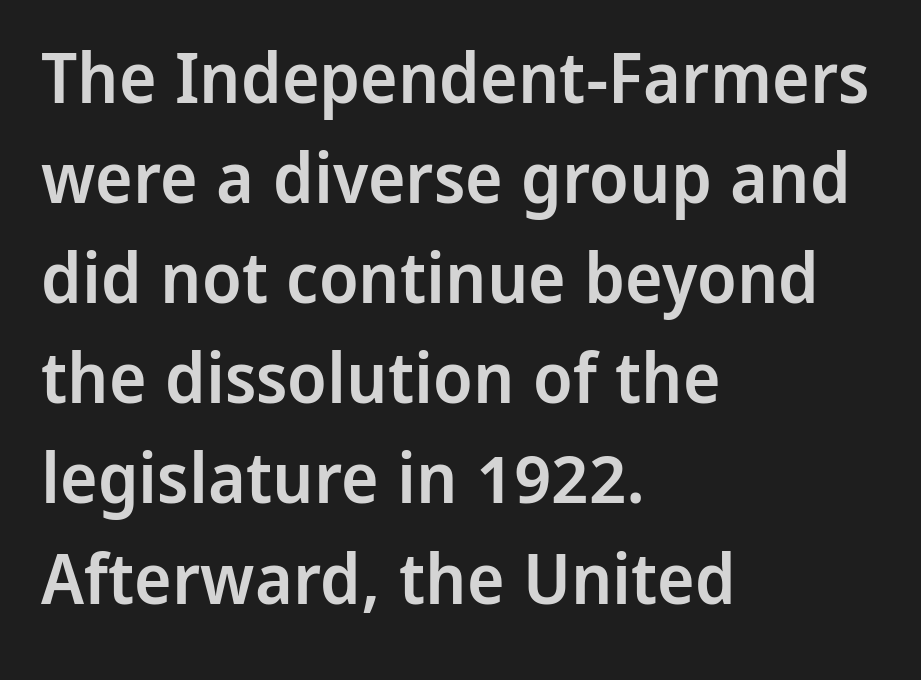
The image shows 71 px semibold sans-serif type, upright; set left-aligned, normal line spacing (1.41x), normal letter spacing, not underlined; low stroke contrast and a medium x-height.
